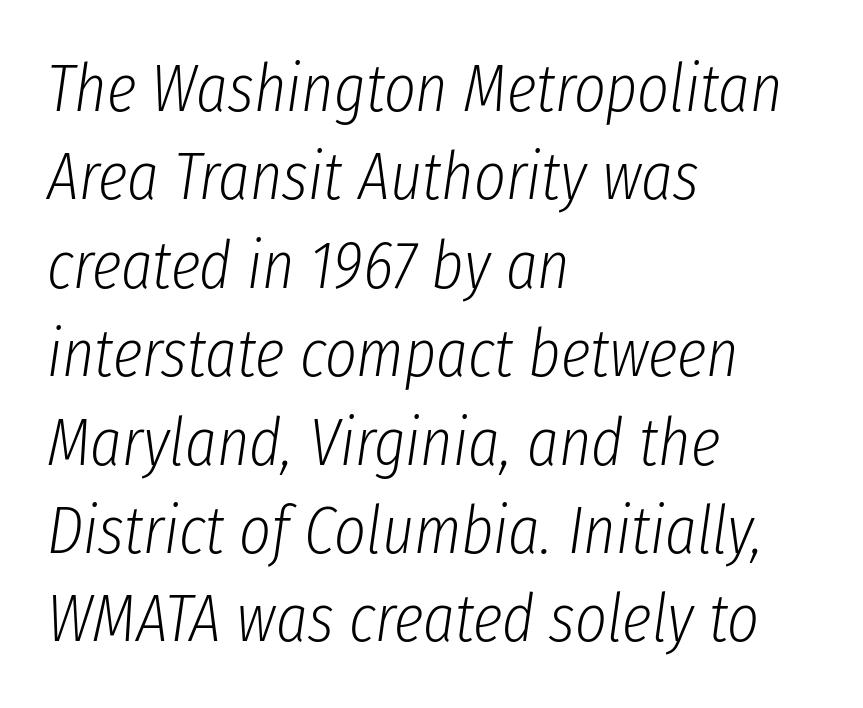
Q: Is the text bold? A: No.
Q: Is the text italic (slanted)? A: Yes, it leans right by about 8 degrees.
Q: Is the text underlined? A: No.
Q: How is the paragraph aligned? A: Left-aligned.
Q: Is the spacing between letters normal or unusually wide? A: Normal.
Q: Is the spacing between lines tight, normal or loose? A: Normal.
Q: Width (condensed, normal, or wide)? A: Condensed.
Q: Stroke contrast? A: Low.
Q: x-height? A: Medium.
Q: Monospaced? A: No.
